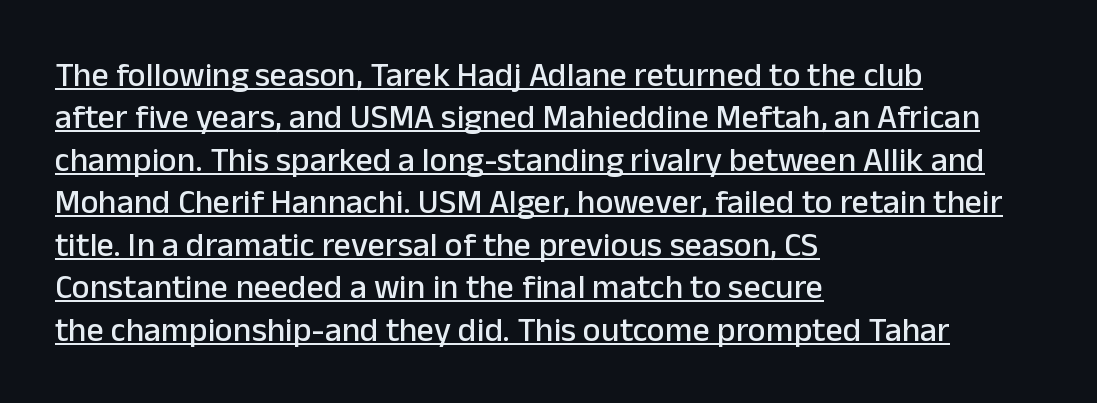
In terms of posture, this sample is upright. Character widths vary here, with narrow letters taking less room than wide ones. No extra tracking has been applied to these lines. Leftover space on each line is placed entirely after the last word. Underline: present. Grotesque or geometric, the face here clearly has no serifs.
